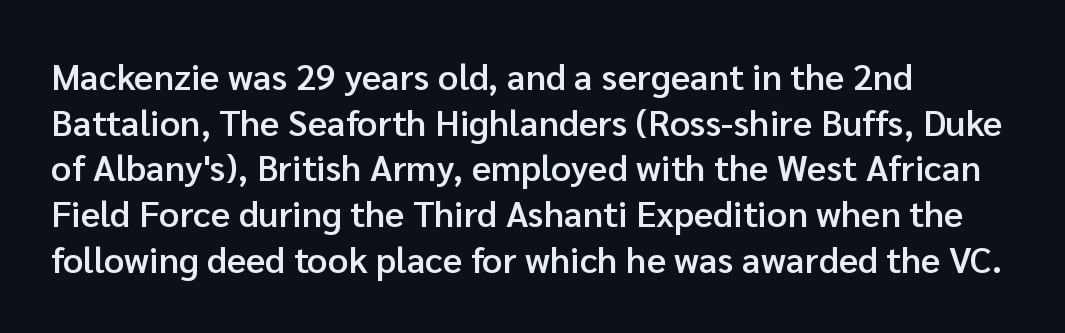
The image shows 36 px semibold sans-serif type, upright; set left-aligned, normal line spacing (1.27x), normal letter spacing, not underlined; low stroke contrast and a medium x-height.
